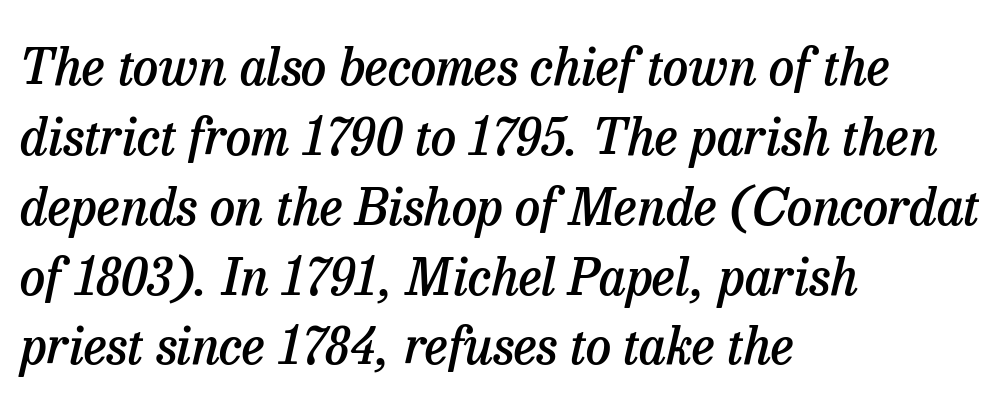
Notice how the stems are inclined rather than vertical — that's the hallmark of italics. The leading is moderate, giving the passage an even texture. You could not count columns in this text — the font is proportionally spaced. Does extra space separate the letters? No, they use regular spacing. Emphasis by weight is partial: semibold.
